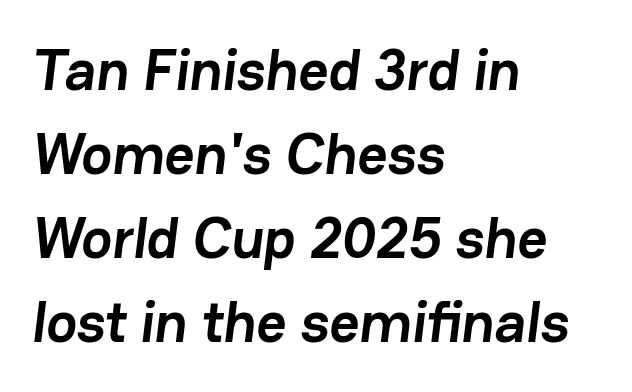
The image shows 58 px semibold sans-serif type; set left-aligned, normal line spacing (1.45x), normal letter spacing, not underlined; low stroke contrast and a medium x-height.
